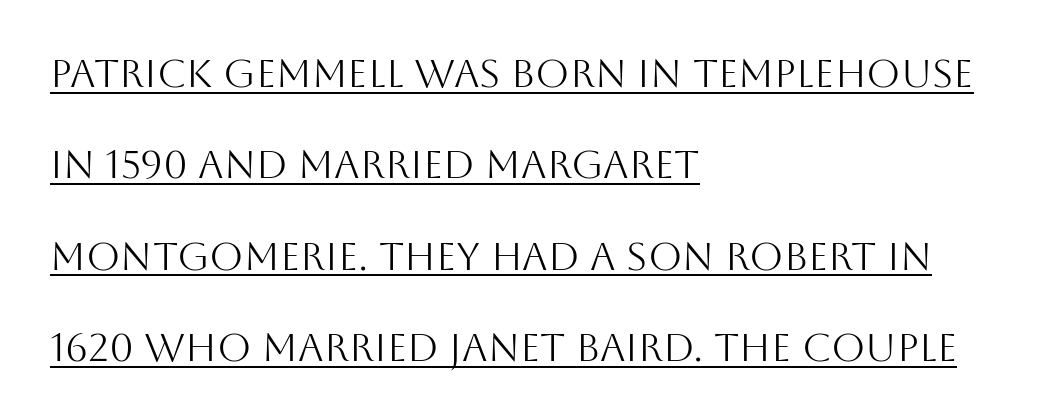
The image shows 39 px light sans-serif type, upright; set left-aligned, loose line spacing (2.34x), normal letter spacing, underlined; medium stroke contrast and a large x-height.
